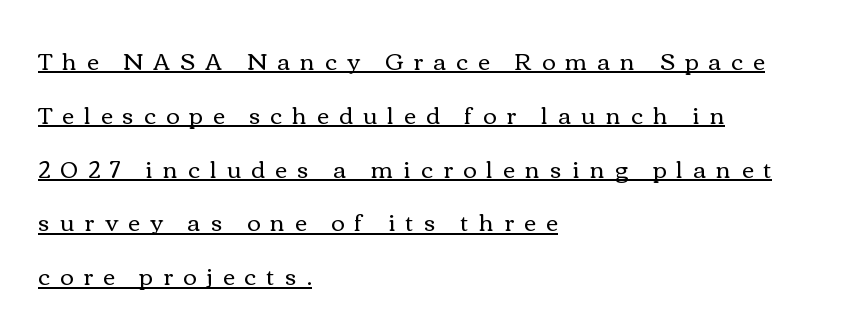
The image shows 23 px text type, upright; set left-aligned, loose line spacing (2.34x), unusually wide letter spacing (+0.45 em), underlined.
